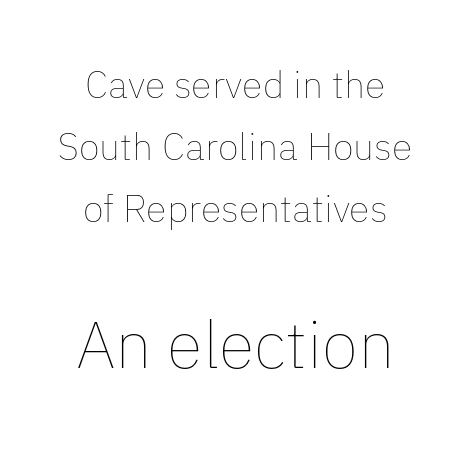
The image shows 66 px thin type, upright; set centered, normal line spacing (1.63x), normal letter spacing, not underlined; the second (bottom) block is 1.74x larger; low stroke contrast and a medium x-height.
